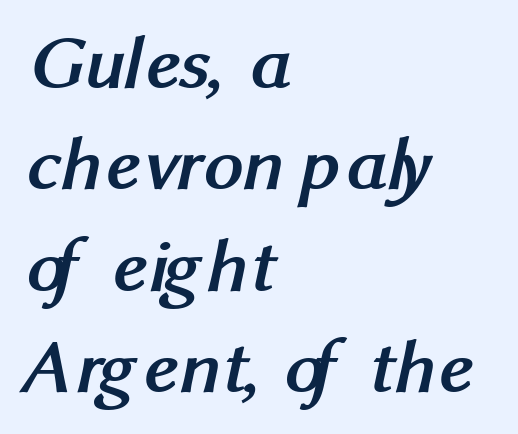
{"serif": "no", "bold": "yes", "weight": "semibold", "width": "normal", "stroke_contrast": "medium", "x_height": "medium", "monospaced": "no", "underline": "no", "align": "left", "line_spacing": "normal", "line_spacing_ratio": 1.3, "letter_spacing": "normal", "letter_spacing_em": 0.0, "glyph_px": 78}
